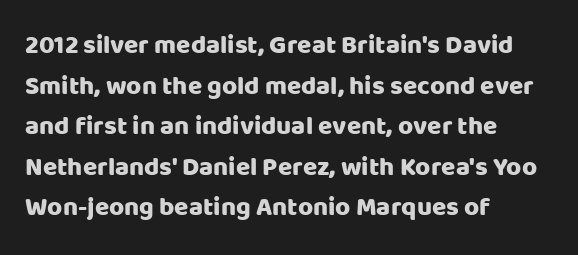
This rendering features lettering with no underline. How are the letters spaced? Ordinarily, with no added tracking. The setting favours the left margin, as ordinary paragraphs usually do. Does the lettering tilt? It doesn't — this is upright. Summary of vertical rhythm: regular, with standard interline spacing.
